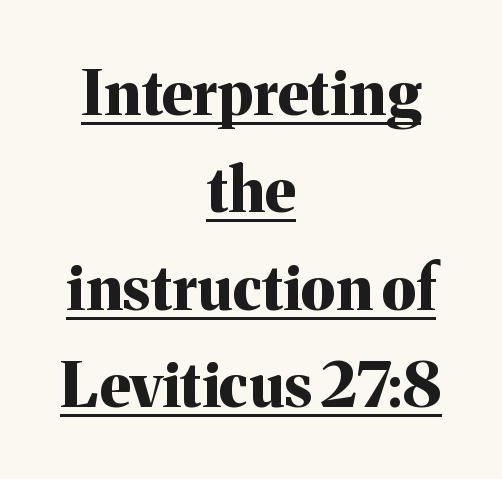
If you measured baseline to baseline, you'd find a middling distance. A full-strength bold gives these letters their thick strokes. The glyphs are accompanied by a horizontal stroke just below them. The specimen reads as upright at a glance. This sample is center-justified, so both line endings float freely.
